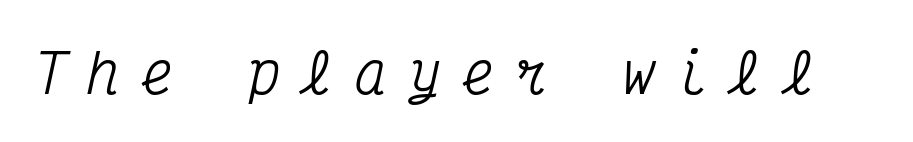
Q: Is the text italic (slanted)? A: Yes, it leans right by about 12 degrees.
Q: Is the typeface a serif or a sans-serif typeface? A: Serif.
Q: Is the text underlined? A: No.
Q: Is the spacing between letters normal or unusually wide? A: Unusually wide.
Q: Width (condensed, normal, or wide)? A: Condensed.
Q: Stroke contrast? A: Medium.
Q: x-height? A: Medium.
Q: Monospaced? A: Yes.
